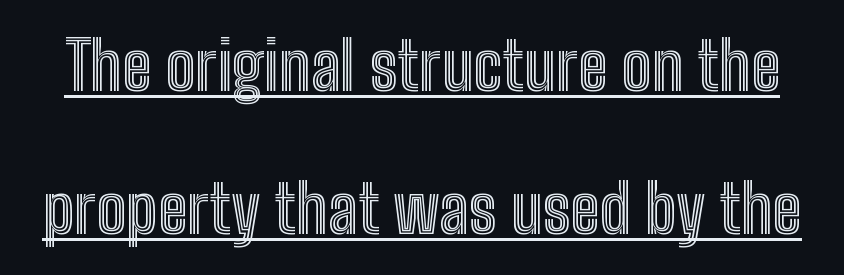
Q: Is the text italic (slanted)? A: No, it is upright.
Q: Is the text underlined? A: Yes.
Q: Is the spacing between letters normal or unusually wide? A: Normal.
Q: Is the spacing between lines tight, normal or loose? A: Loose.
Q: Width (condensed, normal, or wide)? A: Condensed.
Q: x-height? A: Medium.
Q: Monospaced? A: No.
